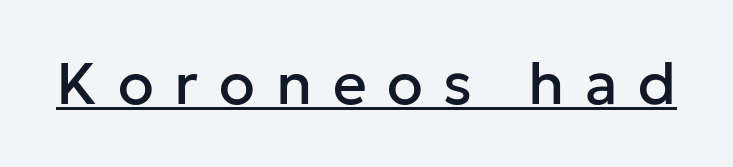
The image shows 59 px sans-serif type, upright; set unusually wide letter spacing (+0.35 em), underlined; low stroke contrast and a medium x-height.
